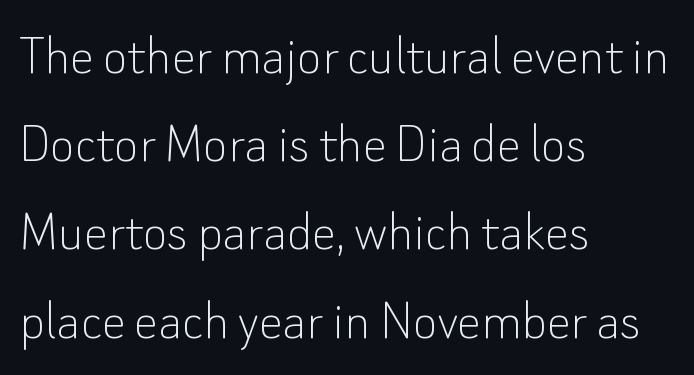
The letters stand upright; this is a roman face. Only glyphs here, with clear space below each row. These lines stack with their left ends in a neat column. Type style note: lacks serifs.
